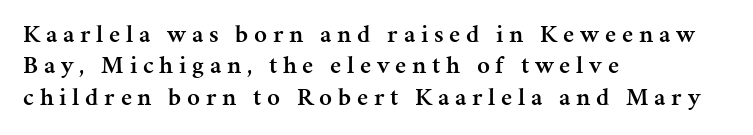
Q: Is the text bold? A: Semi-bold.
Q: Is the text italic (slanted)? A: No, it is upright.
Q: Is the text underlined? A: No.
Q: How is the paragraph aligned? A: Left-aligned.
Q: Is the spacing between letters normal or unusually wide? A: Unusually wide.
Q: Is the spacing between lines tight, normal or loose? A: Normal.
